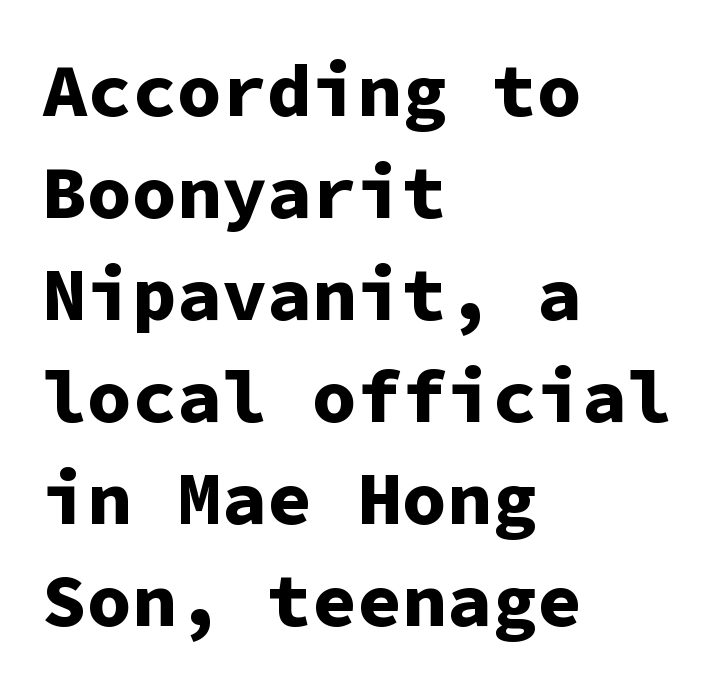
Q: Is the text bold? A: Yes.
Q: Is the text italic (slanted)? A: No, it is upright.
Q: Is the typeface a serif or a sans-serif typeface? A: Sans-serif.
Q: Is the text underlined? A: No.
Q: How is the paragraph aligned? A: Left-aligned.
Q: Is the spacing between letters normal or unusually wide? A: Normal.
Q: Is the spacing between lines tight, normal or loose? A: Normal.
Q: Width (condensed, normal, or wide)? A: Normal.
Q: Stroke contrast? A: Low.
Q: x-height? A: Medium.
Q: Monospaced? A: Yes.
